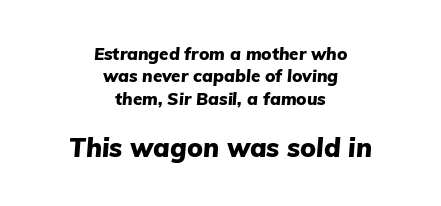
Q: Is the text bold? A: Yes.
Q: Is the text italic (slanted)? A: Yes, it leans right by about 5 degrees.
Q: Is the text underlined? A: No.
Q: How is the paragraph aligned? A: Centered.
Q: Is the spacing between letters normal or unusually wide? A: Normal.
Q: Is the spacing between lines tight, normal or loose? A: Normal.
Q: Which block of text is set in a larger size, the first (top) or the second (bottom)? A: The second (bottom) one.
